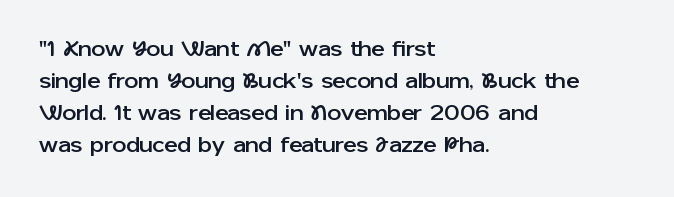
{"italic": "no", "underline": "no", "align": "left", "line_spacing": "normal", "line_spacing_ratio": 1.46, "letter_spacing": "normal", "letter_spacing_em": 0.0, "glyph_px": 22}
